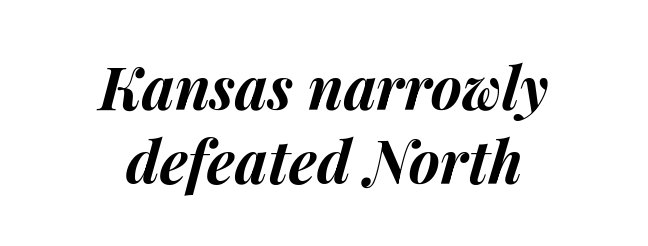
This is heavy type, rendered in bold. This sample keeps an unexceptional amount of space between lines. Standard letterfit; no display-style spreading of the glyphs. The font's italic variant was chosen for this text. A centered setting, common on invitations and titles, is used for this passage. The baseline area is clear.
